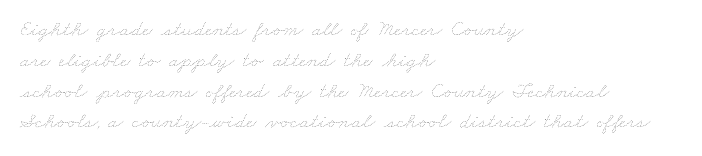
Glance below the letters and you will spot only blank space. Vertical spacing — default. Spacing between characters is what you'd get straight out of the box. Does the copy run flush right? No — it runs flush left. The typeface has the unassuming heft of standard copy or less.
